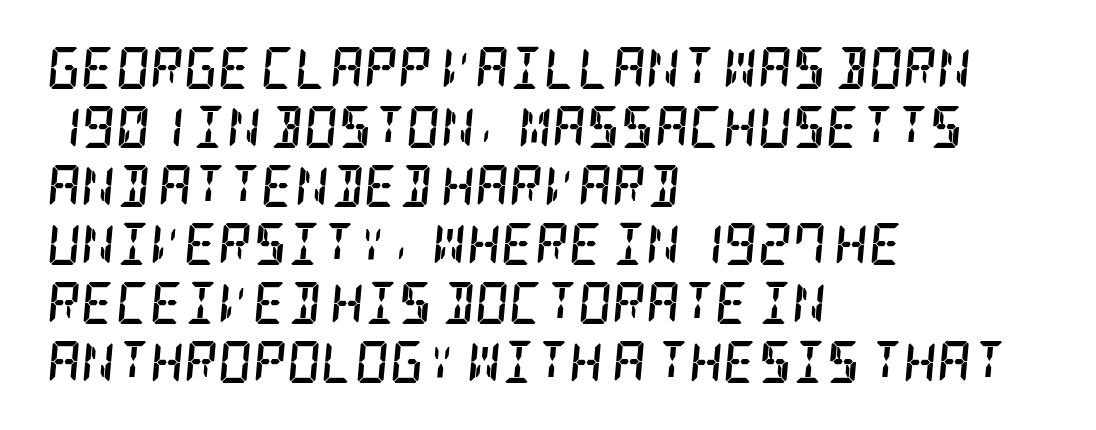
The image shows 42 px semibold, condensed serif type, italic (leaning right); set left-aligned, normal line spacing (1.4x), normal letter spacing, not underlined; low stroke contrast and a large x-height.
